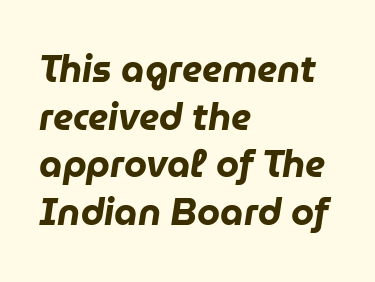
Q: Is the text bold? A: Yes.
Q: Is the text italic (slanted)? A: Yes, it leans right by about 9 degrees.
Q: Is the text underlined? A: No.
Q: How is the paragraph aligned? A: Left-aligned.
Q: Is the spacing between letters normal or unusually wide? A: Normal.
Q: Is the spacing between lines tight, normal or loose? A: Normal.
Q: Width (condensed, normal, or wide)? A: Normal.
Q: Stroke contrast? A: Low.
Q: x-height? A: Medium.
Q: Monospaced? A: No.
